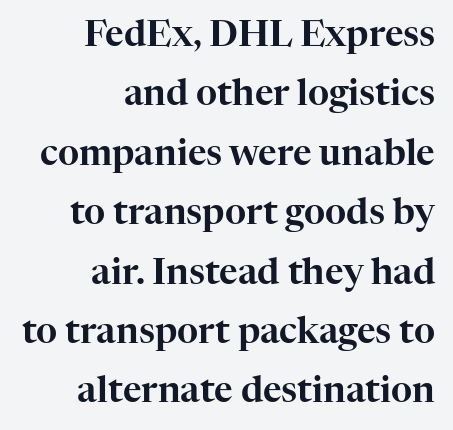
Q: Is the text italic (slanted)? A: No, it is upright.
Q: Is the typeface a serif or a sans-serif typeface? A: Serif.
Q: Is the text underlined? A: No.
Q: How is the paragraph aligned? A: Right-aligned.
Q: Is the spacing between letters normal or unusually wide? A: Normal.
Q: Is the spacing between lines tight, normal or loose? A: Normal.
Q: Width (condensed, normal, or wide)? A: Normal.
Q: Stroke contrast? A: High.
Q: x-height? A: Medium.
Q: Monospaced? A: No.
